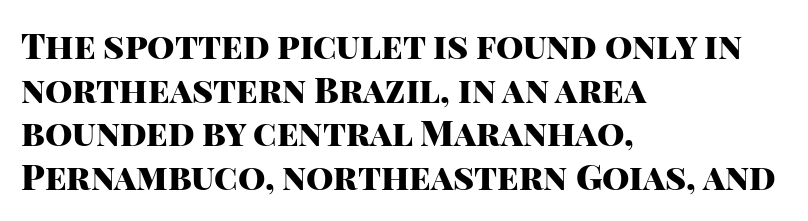
The strokes are fattened all the way to bold. Default kerning and tracking; the words read as compact shapes. A typesetter would call this leading conventional body-copy spacing. Notice how the stems are strictly vertical — no italics here. The typeface chosen for these lines omits serifs. Honestly, there is no underline to notice here at all.
